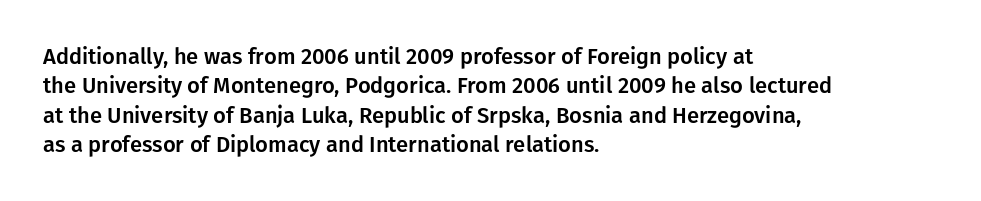
{"italic": "no", "underline": "no", "align": "left", "line_spacing": "normal", "line_spacing_ratio": 1.33, "letter_spacing": "normal", "letter_spacing_em": 0.0, "glyph_px": 22}
